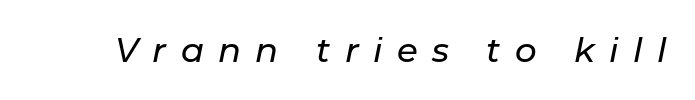
{"italic": "yes", "lean": "right", "slant_degrees": 11, "width": "normal", "stroke_contrast": "low", "x_height": "medium", "monospaced": "no", "underline": "no", "letter_spacing": "wide", "letter_spacing_em": 0.42, "glyph_px": 34}
